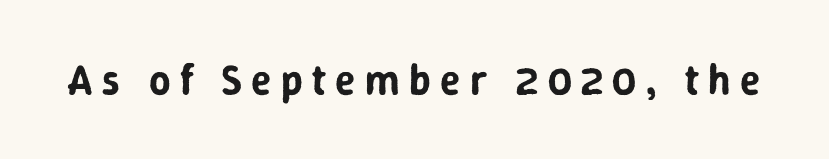
The image shows 42 px sans-serif type, upright; set unusually wide letter spacing (+0.22 em), not underlined; low stroke contrast and a medium x-height.
